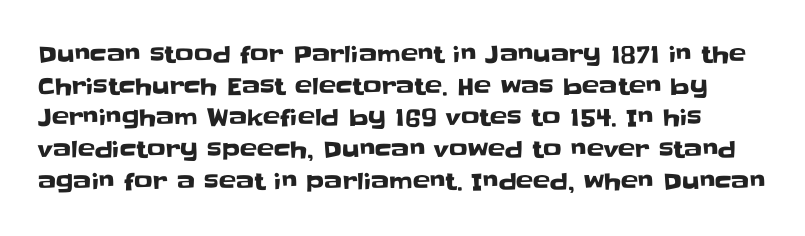
{"italic": "no", "underline": "no", "line_spacing": "normal", "line_spacing_ratio": 1.38, "letter_spacing": "normal", "letter_spacing_em": 0.0, "glyph_px": 23}
